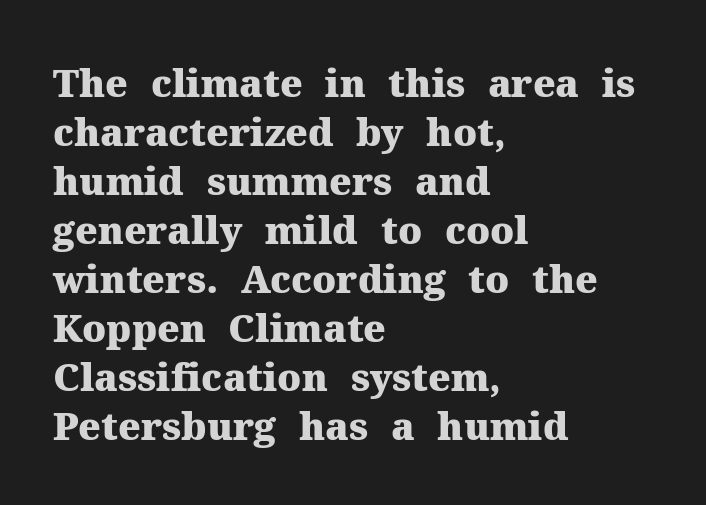
Alignment: flush left. A serif font was chosen for this passage. Students, observe: this is what conventionally led text looks like. You can tell it's not italic because the verticals are truly vertical.
